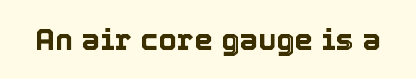
The image shows 30 px text type, upright; set normal letter spacing, not underlined; a medium x-height.
